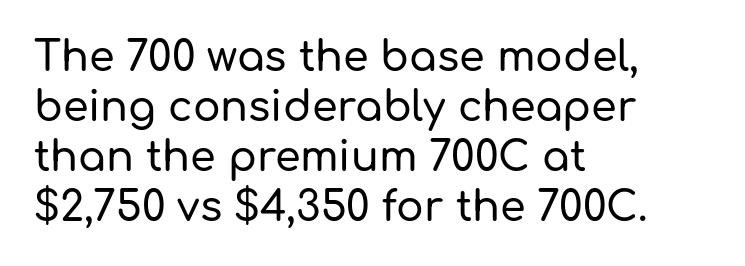
Q: Is the text italic (slanted)? A: No, it is upright.
Q: Is the typeface a serif or a sans-serif typeface? A: Sans-serif.
Q: Is the text underlined? A: No.
Q: How is the paragraph aligned? A: Left-aligned.
Q: Is the spacing between letters normal or unusually wide? A: Normal.
Q: Width (condensed, normal, or wide)? A: Normal.
Q: Stroke contrast? A: Low.
Q: x-height? A: Medium.
Q: Monospaced? A: No.
